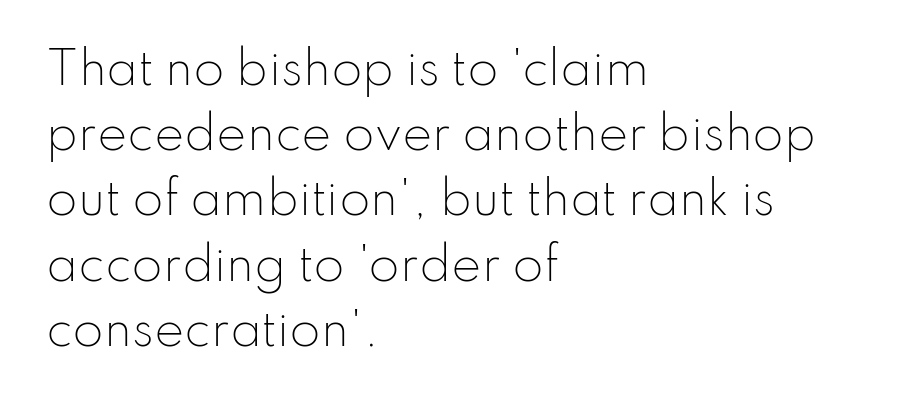
You could not count columns in this text — the font is proportionally spaced. The string is rendered with underlining switched off. Nothing heavy about these letters — not bold at all. Whoever set this chose a conventional vertical rhythm.
